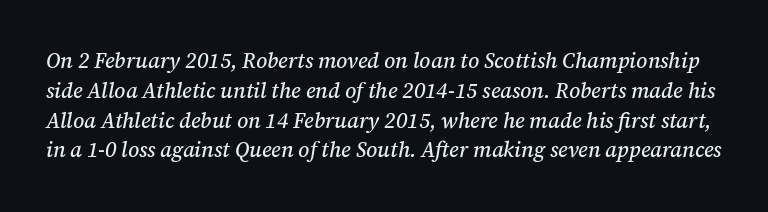
The image shows 21 px text type, italic (leaning right); set normal line spacing (1.42x), normal letter spacing, not underlined.
